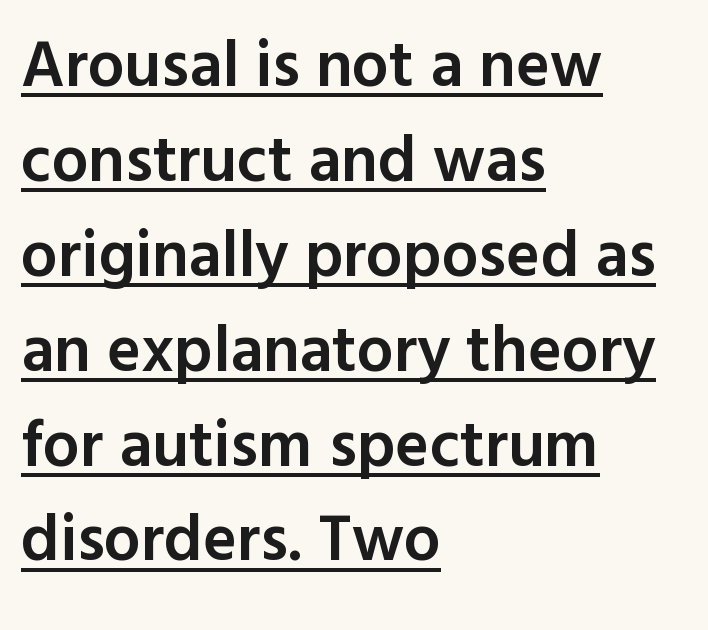
Q: Is the text bold? A: Semi-bold.
Q: Is the text italic (slanted)? A: No, it is upright.
Q: Is the typeface a serif or a sans-serif typeface? A: Sans-serif.
Q: Is the text underlined? A: Yes.
Q: How is the paragraph aligned? A: Left-aligned.
Q: Is the spacing between letters normal or unusually wide? A: Normal.
Q: Is the spacing between lines tight, normal or loose? A: Normal.
Q: Width (condensed, normal, or wide)? A: Normal.
Q: x-height? A: Medium.
Q: Monospaced? A: No.
